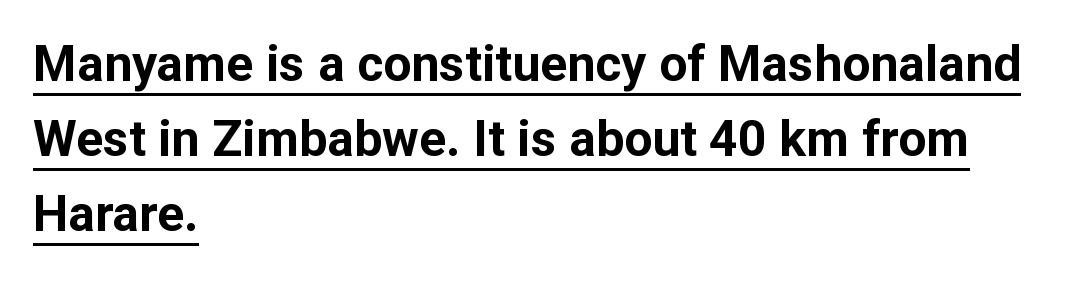
Q: Is the text bold? A: Yes.
Q: Is the text italic (slanted)? A: No, it is upright.
Q: Is the typeface a serif or a sans-serif typeface? A: Sans-serif.
Q: Is the text underlined? A: Yes.
Q: How is the paragraph aligned? A: Left-aligned.
Q: Is the spacing between letters normal or unusually wide? A: Normal.
Q: Is the spacing between lines tight, normal or loose? A: Normal.
Q: Width (condensed, normal, or wide)? A: Normal.
Q: Stroke contrast? A: Low.
Q: x-height? A: Medium.
Q: Monospaced? A: No.
